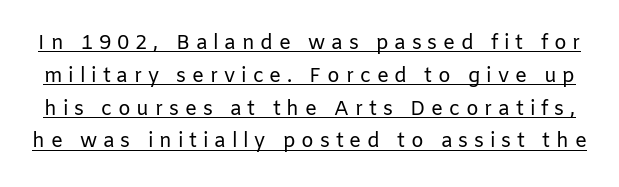
Every character sits straight up, as roman type does. The rows are spaced the way most documents space them. The typeface has the unassuming heft of standard copy or less. You can see a thin bar hugging the bottom of the glyphs. The letterforms stand isolated, each surrounded by extra space.
